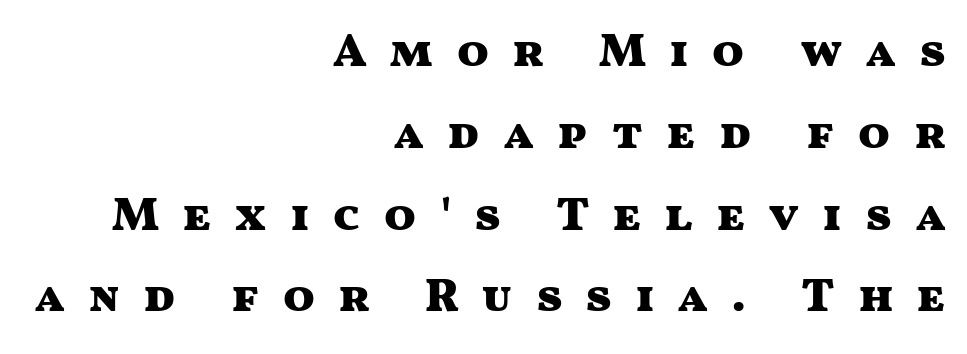
{"serif": "no", "italic": "no", "bold": "yes", "weight": "heavy", "width": "wide", "stroke_contrast": "medium", "x_height": "medium", "monospaced": "no", "underline": "no", "align": "right", "line_spacing_ratio": 1.74, "letter_spacing": "wide", "letter_spacing_em": 0.48, "glyph_px": 47}
